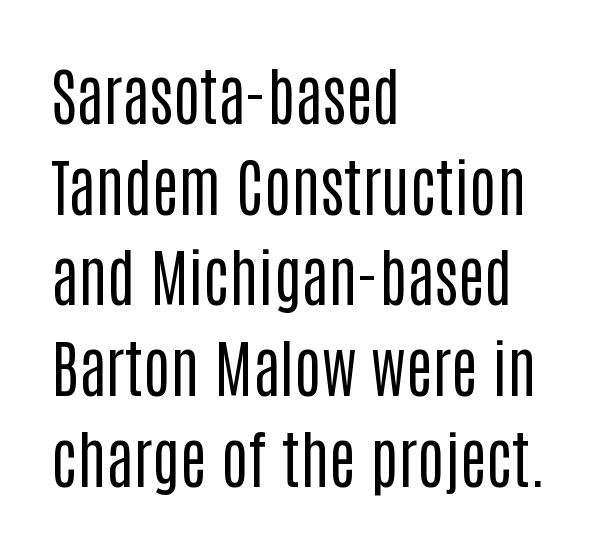
The image shows 63 px regular-weight, condensed sans-serif type, upright; set left-aligned, normal line spacing (1.44x), normal letter spacing, not underlined; low stroke contrast and a large x-height.
